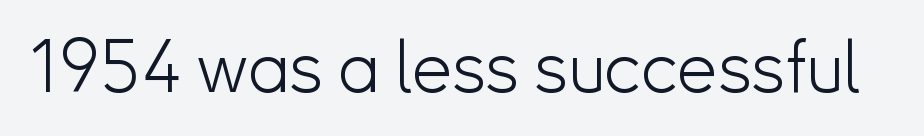
Words appear dense and cohesive because spacing is normal. Spacing verdict: proportional, widths tailored to each character. The font's upright variant was chosen for this text. Weight: not bold — regular or lighter.
